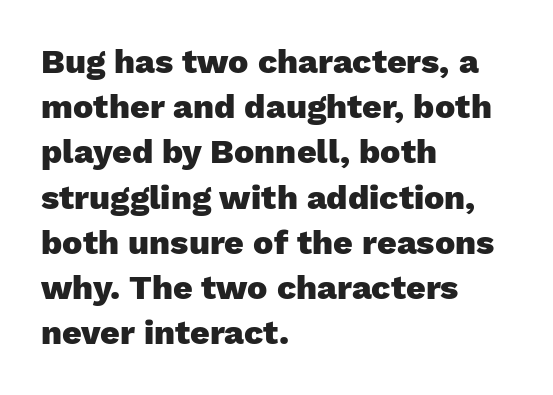
The image shows 34 px heavy sans-serif type, upright; set left-aligned, normal line spacing (1.33x), normal letter spacing, not underlined; low stroke contrast and a medium x-height.
